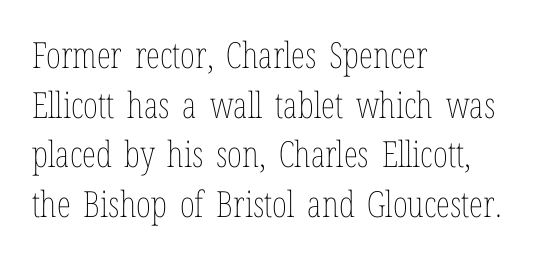
{"italic": "no", "bold": "no", "weight": "thin", "width": "condensed", "stroke_contrast": "low", "x_height": "medium", "monospaced": "no", "underline": "no", "align": "left", "line_spacing": "normal", "line_spacing_ratio": 1.38, "letter_spacing": "normal", "letter_spacing_em": 0.0, "glyph_px": 36}
